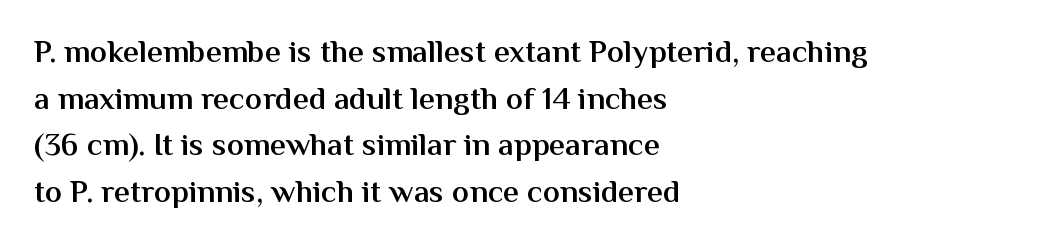
The image shows 32 px semibold sans-serif type, upright; set left-aligned, normal line spacing (1.46x), normal letter spacing, not underlined; medium stroke contrast and a medium x-height.
